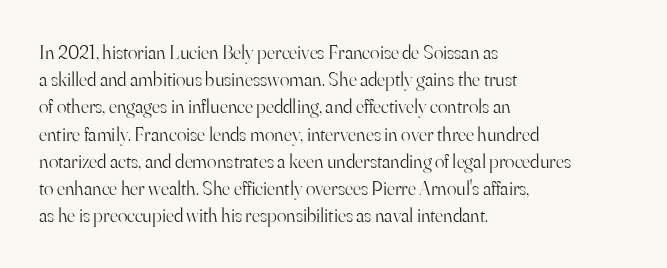
{"italic": "no", "bold": "no", "underline": "no", "align": "left", "line_spacing": "normal", "line_spacing_ratio": 1.36, "letter_spacing": "normal", "letter_spacing_em": 0.0, "glyph_px": 20}
